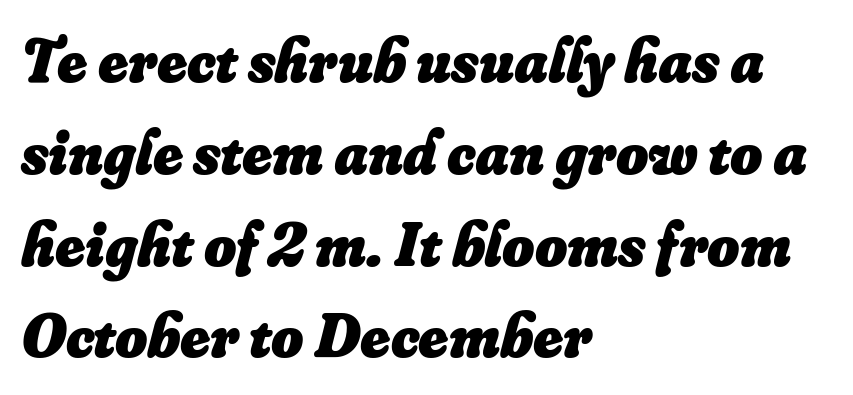
The image shows 62 px heavy type, italic (leaning right); set left-aligned, normal line spacing (1.48x), normal letter spacing, not underlined; low stroke contrast and a small x-height.
